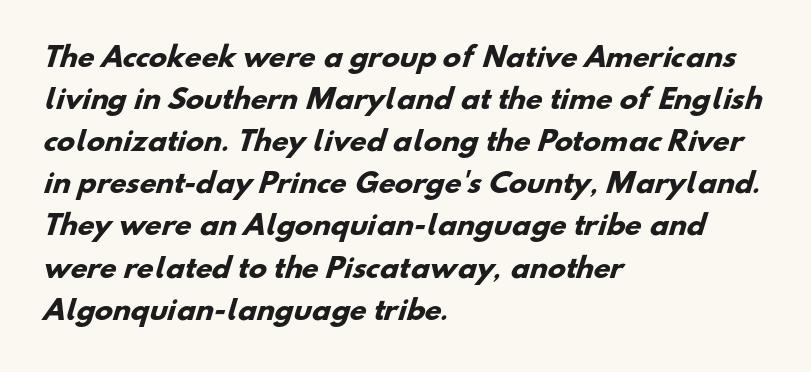
The image shows 27 px bold type; set left-aligned, normal line spacing (1.56x), normal letter spacing, not underlined.
